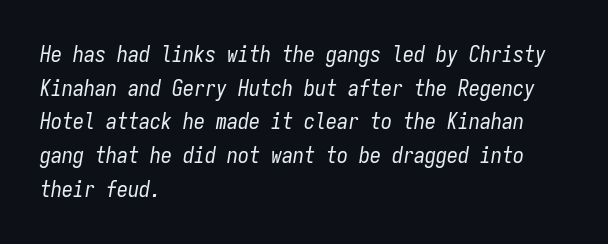
{"italic": "yes", "lean": "right", "slant_degrees": 9, "bold": "no", "underline": "no", "align": "left", "line_spacing": "normal", "line_spacing_ratio": 1.53, "letter_spacing": "normal", "letter_spacing_em": 0.0, "glyph_px": 22}
